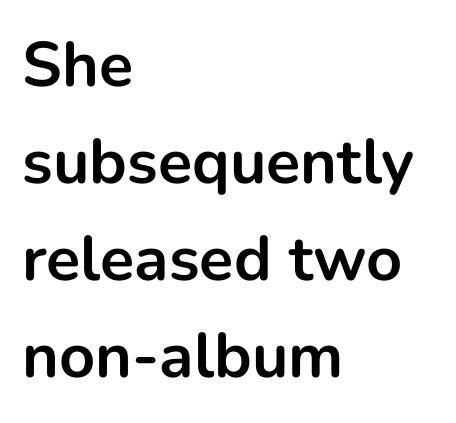
Q: Is the text bold? A: Yes.
Q: Is the text italic (slanted)? A: No, it is upright.
Q: Is the typeface a serif or a sans-serif typeface? A: Sans-serif.
Q: Is the text underlined? A: No.
Q: How is the paragraph aligned? A: Left-aligned.
Q: Is the spacing between letters normal or unusually wide? A: Normal.
Q: Is the spacing between lines tight, normal or loose? A: Normal.
Q: Width (condensed, normal, or wide)? A: Normal.
Q: Stroke contrast? A: Low.
Q: x-height? A: Medium.
Q: Monospaced? A: No.
